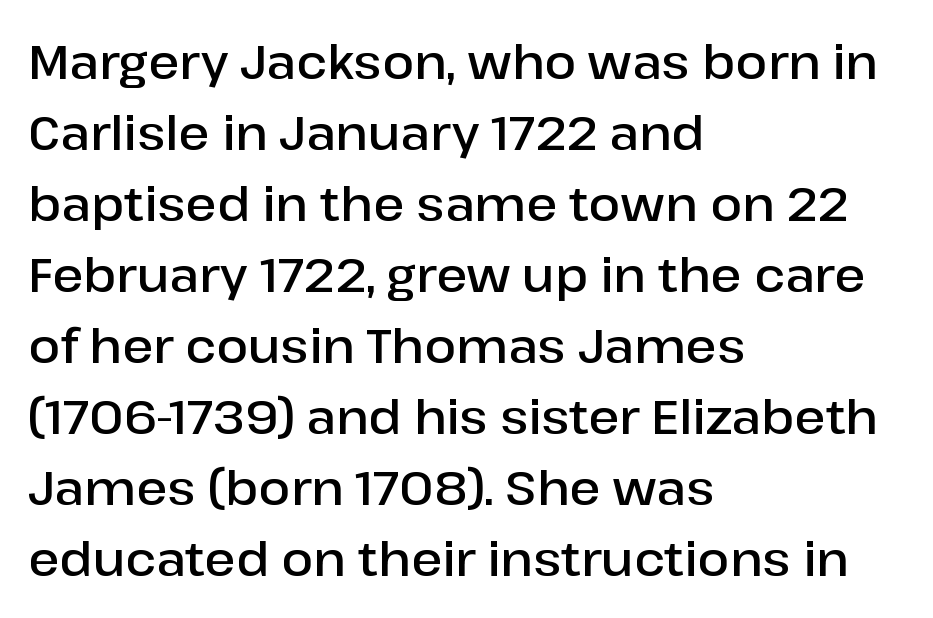
The image shows 47 px semibold sans-serif type, upright; set left-aligned, normal line spacing (1.51x), normal letter spacing, not underlined; low stroke contrast and a medium x-height.
